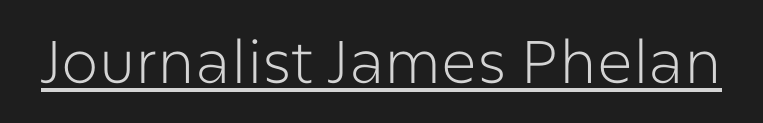
Q: Is the text bold? A: No.
Q: Is the text italic (slanted)? A: No, it is upright.
Q: Is the typeface a serif or a sans-serif typeface? A: Sans-serif.
Q: Is the text underlined? A: Yes.
Q: Is the spacing between letters normal or unusually wide? A: Normal.
Q: Width (condensed, normal, or wide)? A: Normal.
Q: Stroke contrast? A: Low.
Q: x-height? A: Medium.
Q: Monospaced? A: No.
